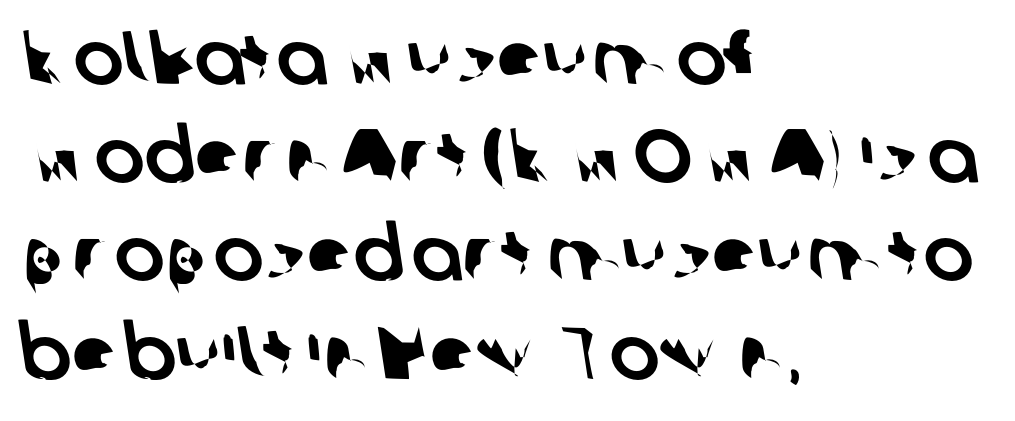
Q: Is the typeface a serif or a sans-serif typeface? A: Sans-serif.
Q: Is the text underlined? A: No.
Q: How is the paragraph aligned? A: Left-aligned.
Q: Is the spacing between letters normal or unusually wide? A: Normal.
Q: Is the spacing between lines tight, normal or loose? A: Normal.
Q: Width (condensed, normal, or wide)? A: Normal.
Q: Stroke contrast? A: Low.
Q: x-height? A: Medium.
Q: Monospaced? A: No.
